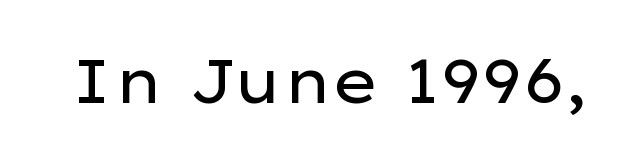
{"serif": "no", "italic": "no", "bold": "no", "weight": "regular", "width": "wide", "stroke_contrast": "low", "x_height": "medium", "monospaced": "no", "underline": "no", "letter_spacing": "normal", "letter_spacing_em": 0.0, "glyph_px": 61}
